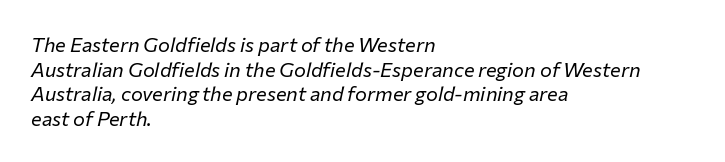
The letterforms sit at book weight or below. Every character sits at an angle, as italics do. Check under the words: just untouched page. Each line starts at the same left margin while the right side varies.
